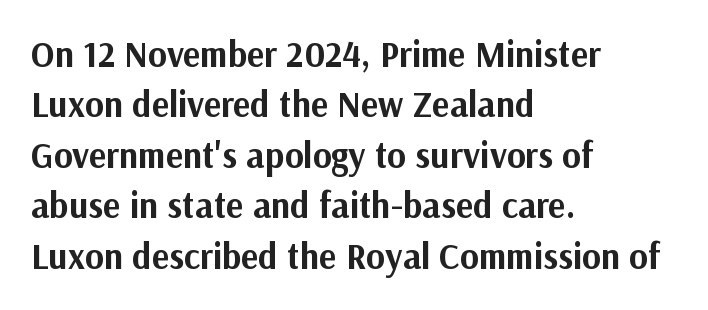
What weight is shown? A full bold with thick strokes. The letters stand straight up with perfectly vertical stems. Does extra space separate the letters? No, they use regular spacing. The text was rendered using a sans face with plain stroke endings. Typeset ragged right — the left edge is the straight one.
